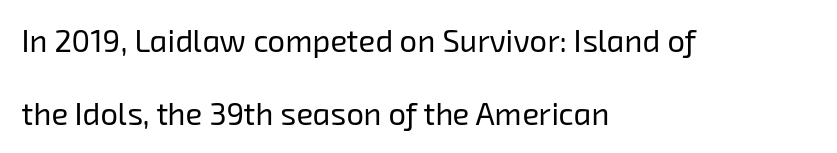
Unlike a traditional serif, this face leaves its strokes unadorned. The strokes carry an ordinary text weight at most. Glance below the letters and you will spot only blank space. This sample is left-justified, so line endings fall wherever the words run out.
